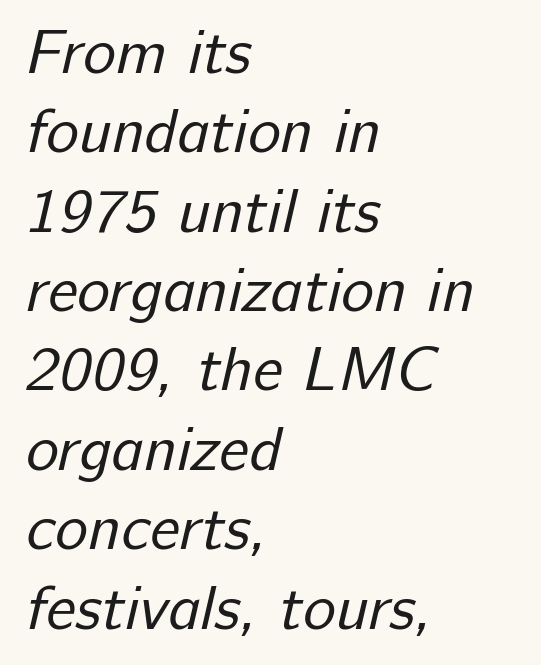
Letter spacing: default. Do the characters align in a grid? No, the font is proportional. The typeface chosen for these lines omits serifs. The line-height multiplier appears to be the usual default.
